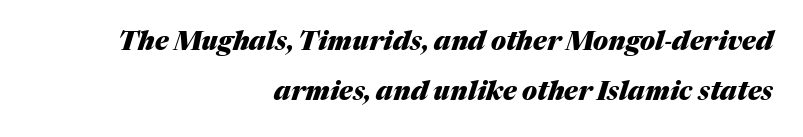
Q: Is the text bold? A: Yes.
Q: Is the text italic (slanted)? A: Yes, it leans right by about 17 degrees.
Q: Is the text underlined? A: No.
Q: How is the paragraph aligned? A: Right-aligned.
Q: Is the spacing between letters normal or unusually wide? A: Normal.
Q: Is the spacing between lines tight, normal or loose? A: Loose.
